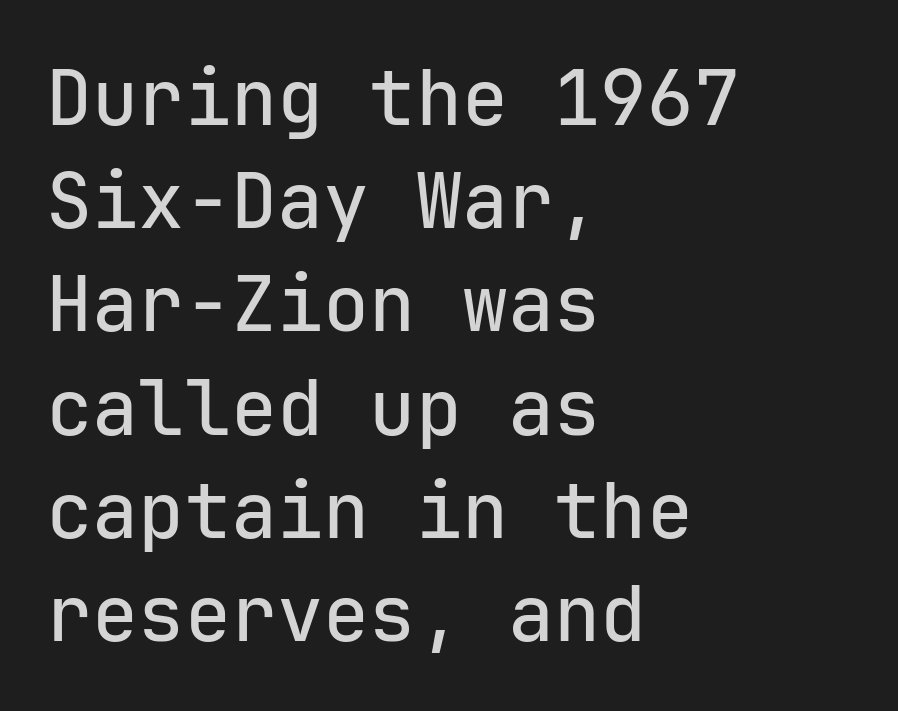
The image shows 77 px sans-serif type, upright, monospaced; set left-aligned, normal line spacing (1.34x), normal letter spacing, not underlined; low stroke contrast and a medium x-height.
